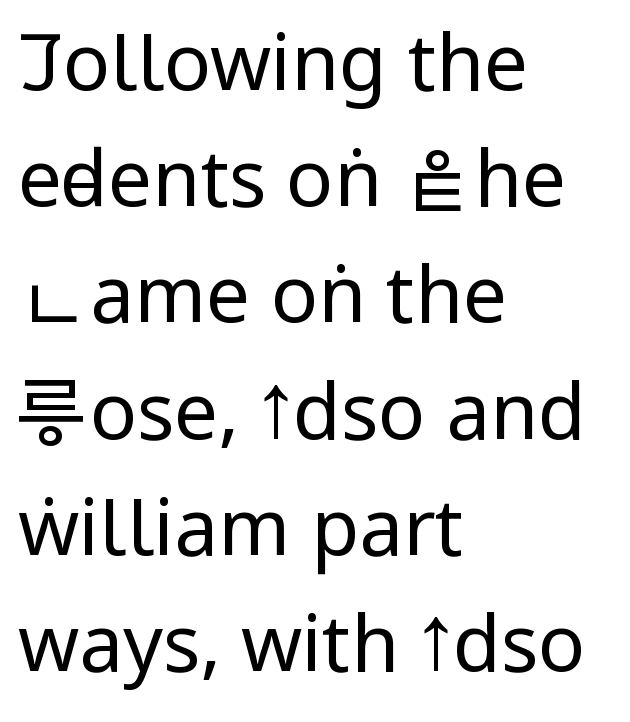
{"serif": "no", "italic": "no", "bold": "no", "weight": "regular", "width": "condensed", "stroke_contrast": "low", "x_height": "large", "monospaced": "no", "underline": "no", "align": "left", "line_spacing": "normal", "line_spacing_ratio": 1.49, "letter_spacing": "normal", "letter_spacing_em": 0.0, "glyph_px": 78}
